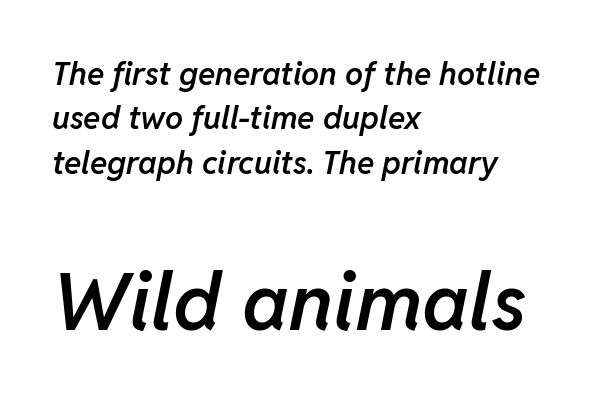
{"italic": "yes", "lean": "right", "slant_degrees": 11, "bold": "semi", "weight": "semibold", "width": "normal", "stroke_contrast": "low", "x_height": "medium", "monospaced": "no", "underline": "no", "align": "left", "line_spacing": "normal", "line_spacing_ratio": 1.39, "letter_spacing": "normal", "letter_spacing_em": 0.0, "larger_block": "second", "size_ratio": 2.5, "glyph_px": 80}
